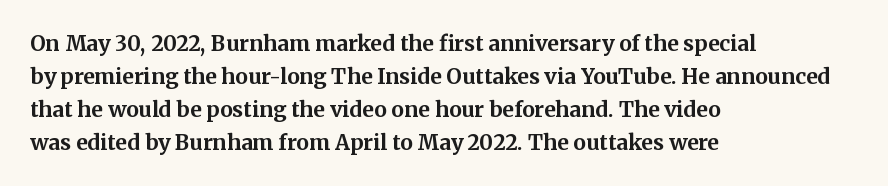
The image shows 21 px bold type, upright; set left-aligned, normal line spacing (1.57x), normal letter spacing, not underlined.
